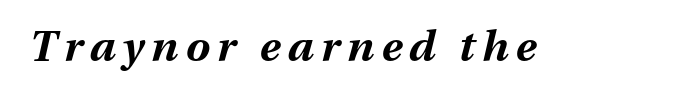
Slanted lettering throughout. Each row of text sits above clean, open space. Heft: maximum for text — a bold. Proportional: the letters do not fall into vertical columns.
